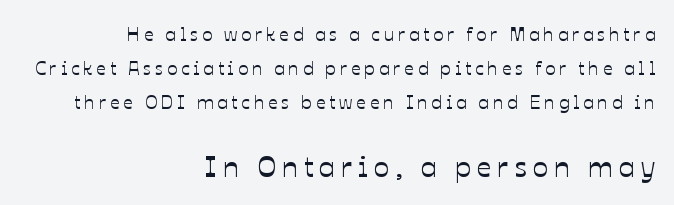
{"italic": "no", "width": "normal", "stroke_contrast": "low", "x_height": "medium", "monospaced": "no", "underline": "no", "align": "right", "line_spacing_ratio": 1.79, "letter_spacing": "wide", "letter_spacing_em": 0.2, "larger_block": "second", "size_ratio": 1.53, "glyph_px": 29}
